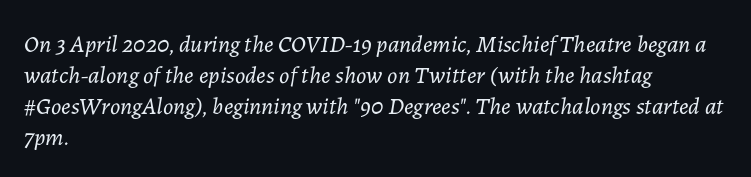
{"italic": "yes", "lean": "right", "slant_degrees": 7, "bold": "no", "underline": "no", "align": "left", "line_spacing": "normal", "line_spacing_ratio": 1.29, "letter_spacing": "normal", "letter_spacing_em": 0.0, "glyph_px": 24}
